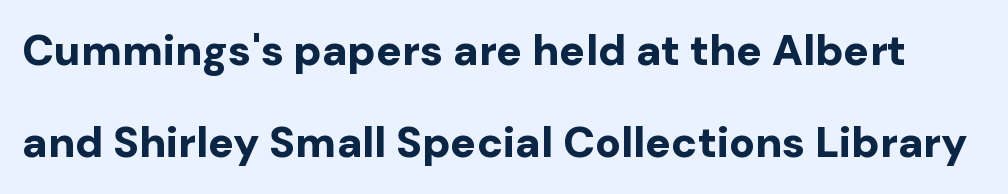
The image shows 43 px bold sans-serif type, upright; set loose line spacing (2.14x), normal letter spacing, not underlined; low stroke contrast and a medium x-height.
